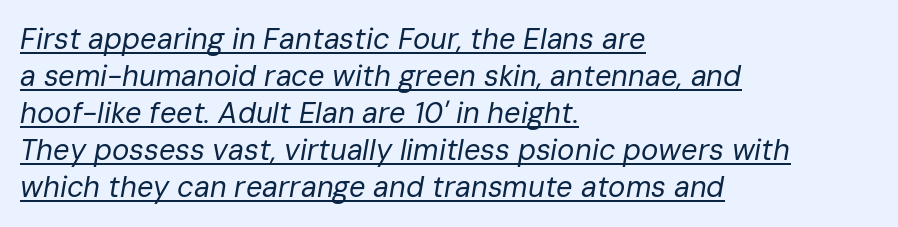
{"italic": "yes", "lean": "right", "slant_degrees": 10, "bold": "no", "weight": "regular", "width": "normal", "stroke_contrast": "low", "x_height": "medium", "monospaced": "no", "underline": "yes", "align": "left", "line_spacing": "normal", "line_spacing_ratio": 1.28, "letter_spacing": "normal", "letter_spacing_em": 0.0, "glyph_px": 29}
